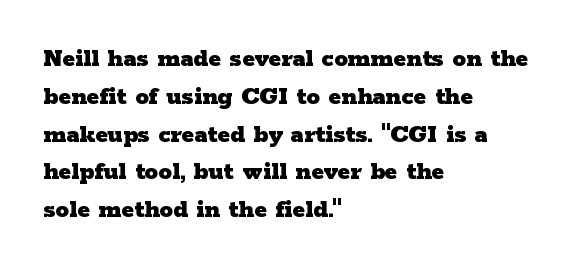
Line spacing here is normal. The baseline area is clear. This sample uses an upright cut, with every glyph sitting square on the baseline. These lines keep a tight, regular rhythm from letter to letter. Line beginnings align vertically; line endings do not.
